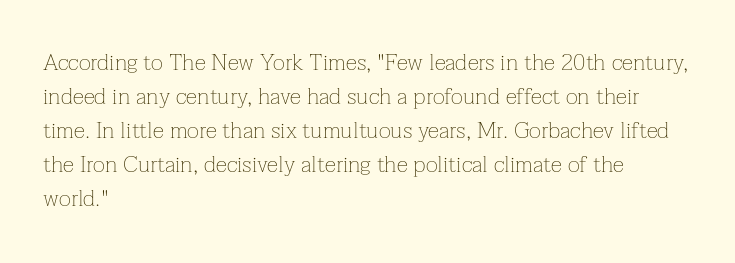
The image shows 23 px text type, upright; set left-aligned, normal line spacing (1.48x), normal letter spacing, not underlined.
